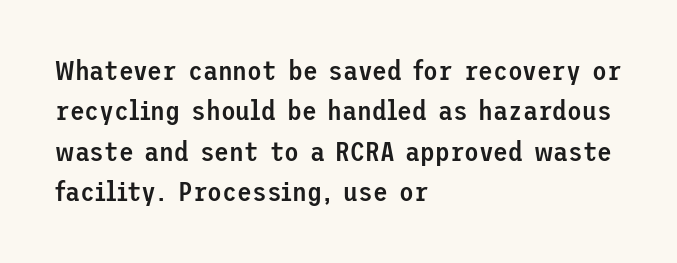
Q: Is the text bold? A: Semi-bold.
Q: Is the text italic (slanted)? A: No, it is upright.
Q: Is the text underlined? A: No.
Q: How is the paragraph aligned? A: Left-aligned.
Q: Is the spacing between letters normal or unusually wide? A: Normal.
Q: Is the spacing between lines tight, normal or loose? A: Normal.
